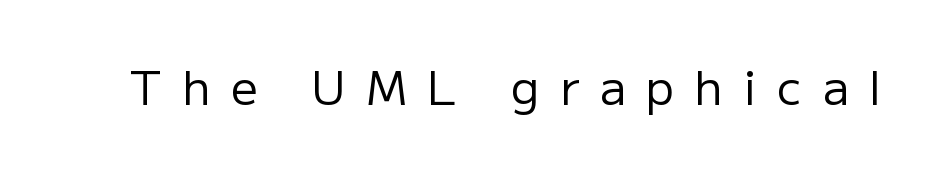
{"serif": "no", "italic": "no", "bold": "no", "weight": "regular", "width": "normal", "stroke_contrast": "low", "x_height": "medium", "monospaced": "no", "underline": "no", "letter_spacing": "wide", "letter_spacing_em": 0.43, "glyph_px": 47}
